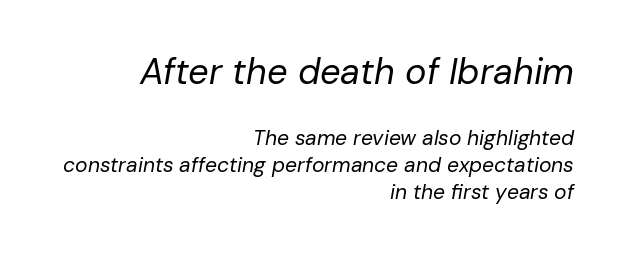
{"italic": "yes", "lean": "right", "slant_degrees": 10, "bold": "no", "weight": "regular", "width": "normal", "stroke_contrast": "low", "x_height": "medium", "monospaced": "no", "underline": "no", "align": "right", "line_spacing": "normal", "line_spacing_ratio": 1.3, "letter_spacing": "normal", "letter_spacing_em": 0.0, "larger_block": "first", "size_ratio": 1.71, "glyph_px": 36}
